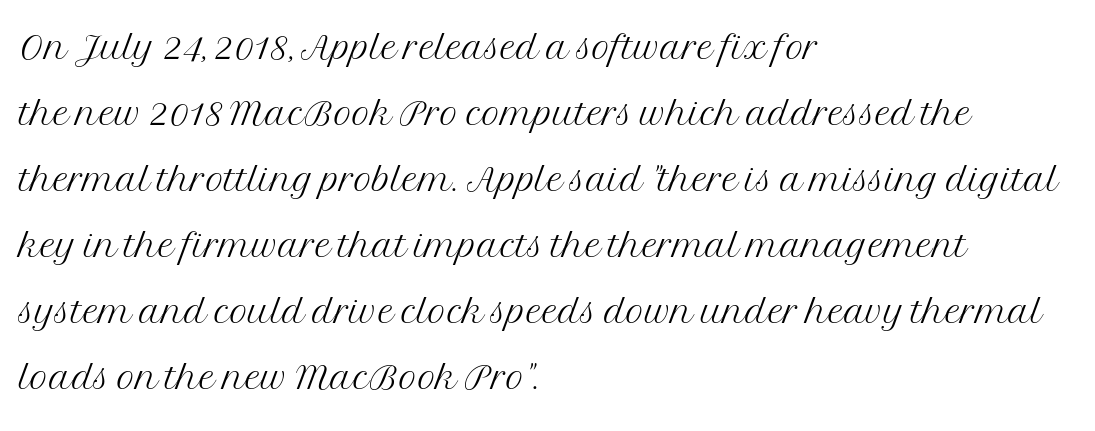
{"serif": "yes", "bold": "no", "weight": "light", "width": "normal", "stroke_contrast": "medium", "x_height": "medium", "monospaced": "no", "underline": "no", "align": "left", "line_spacing": "normal", "line_spacing_ratio": 1.32, "letter_spacing": "normal", "letter_spacing_em": 0.0, "glyph_px": 50}
